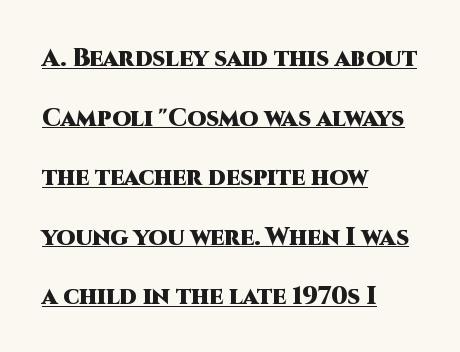
Q: Is the text bold? A: Yes.
Q: Is the text italic (slanted)? A: No, it is upright.
Q: Is the text underlined? A: Yes.
Q: How is the paragraph aligned? A: Left-aligned.
Q: Is the spacing between letters normal or unusually wide? A: Normal.
Q: Is the spacing between lines tight, normal or loose? A: Loose.
